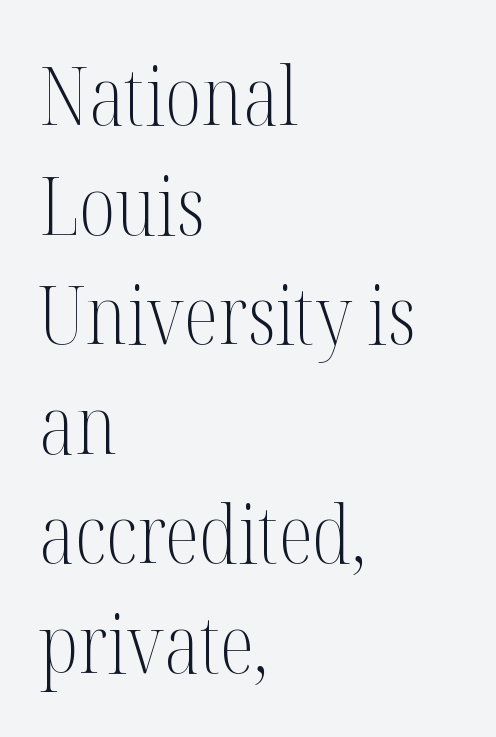
The image shows 80 px light, condensed serif type, upright; set left-aligned, normal line spacing (1.37x), normal letter spacing, not underlined; medium stroke contrast and a medium x-height.
